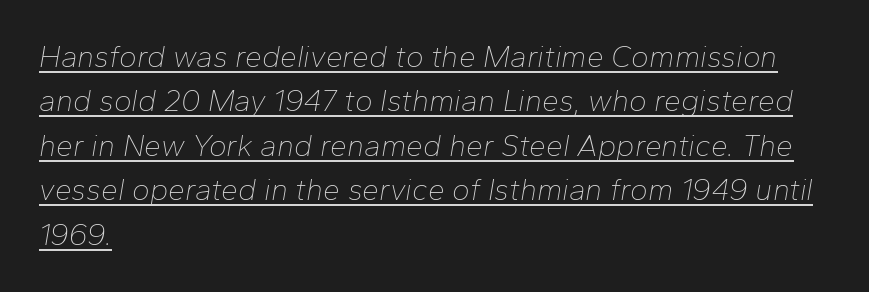
The image shows 30 px thin type, italic (leaning right); set left-aligned, normal line spacing (1.48x), normal letter spacing, underlined; low stroke contrast and a medium x-height.
